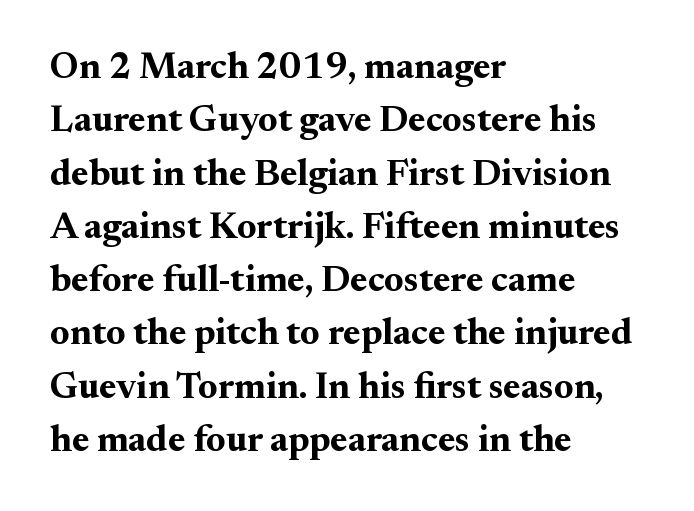
The image shows 37 px bold serif type, upright; set left-aligned, normal line spacing (1.44x), normal letter spacing, not underlined; medium stroke contrast and a small x-height.
